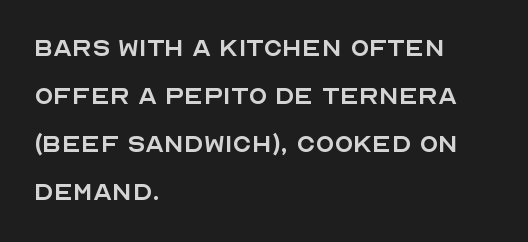
Q: Is the text bold? A: No.
Q: Is the text italic (slanted)? A: No, it is upright.
Q: Is the typeface a serif or a sans-serif typeface? A: Sans-serif.
Q: Is the text underlined? A: No.
Q: How is the paragraph aligned? A: Left-aligned.
Q: Is the spacing between letters normal or unusually wide? A: Normal.
Q: Is the spacing between lines tight, normal or loose? A: Normal.
Q: Width (condensed, normal, or wide)? A: Normal.
Q: x-height? A: Large.
Q: Monospaced? A: No.
